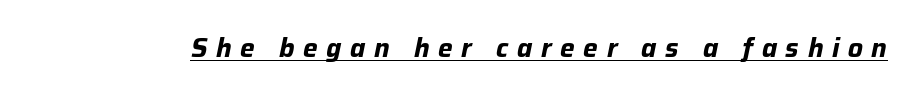
In terms of posture, this sample is oblique. Characters follow at a spacing far wider than the type designer built in. A baseline rule has been typeset under these characters. On the weight axis this lands at bold, roughly 700.
